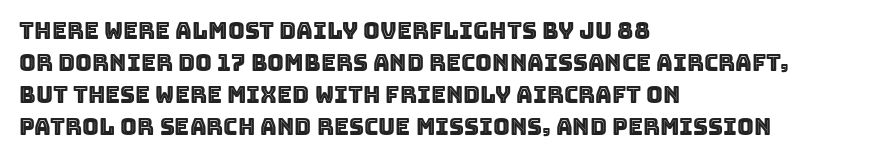
Q: Is the text italic (slanted)? A: No, it is upright.
Q: Is the text underlined? A: No.
Q: How is the paragraph aligned? A: Left-aligned.
Q: Is the spacing between letters normal or unusually wide? A: Normal.
Q: Is the spacing between lines tight, normal or loose? A: Normal.
